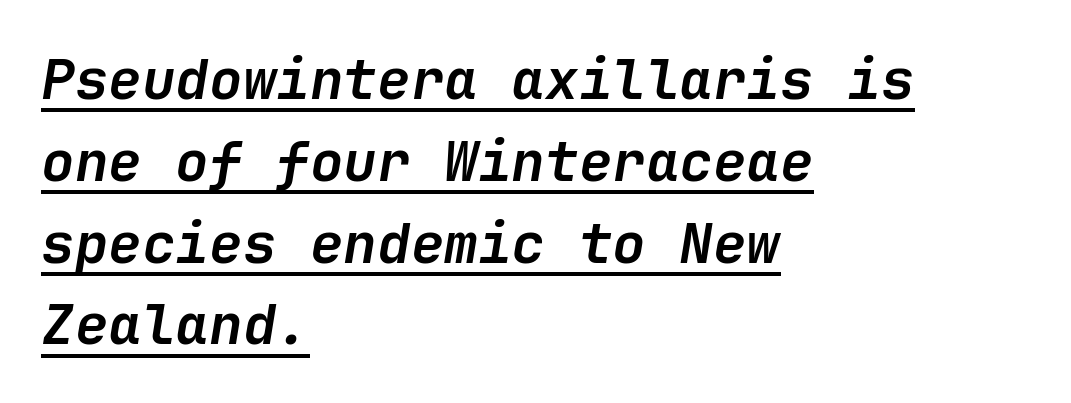
Q: Is the text bold? A: Yes.
Q: Is the text italic (slanted)? A: Yes, it leans right by about 9 degrees.
Q: Is the text underlined? A: Yes.
Q: How is the paragraph aligned? A: Left-aligned.
Q: Is the spacing between letters normal or unusually wide? A: Normal.
Q: Is the spacing between lines tight, normal or loose? A: Normal.
Q: Width (condensed, normal, or wide)? A: Normal.
Q: Stroke contrast? A: Low.
Q: x-height? A: Medium.
